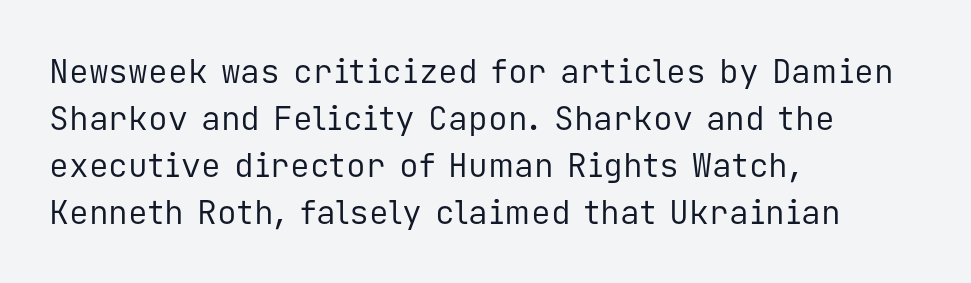
Q: Is the text bold? A: No.
Q: Is the text italic (slanted)? A: No, it is upright.
Q: Is the typeface a serif or a sans-serif typeface? A: Sans-serif.
Q: Is the text underlined? A: No.
Q: How is the paragraph aligned? A: Left-aligned.
Q: Is the spacing between letters normal or unusually wide? A: Normal.
Q: Is the spacing between lines tight, normal or loose? A: Normal.
Q: Width (condensed, normal, or wide)? A: Normal.
Q: Stroke contrast? A: Low.
Q: x-height? A: Medium.
Q: Monospaced? A: Yes.
